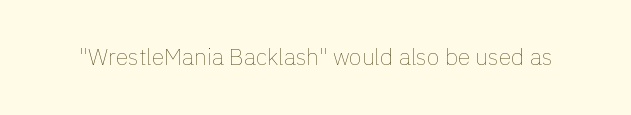
The image shows 23 px text type, upright; set normal letter spacing, not underlined.
